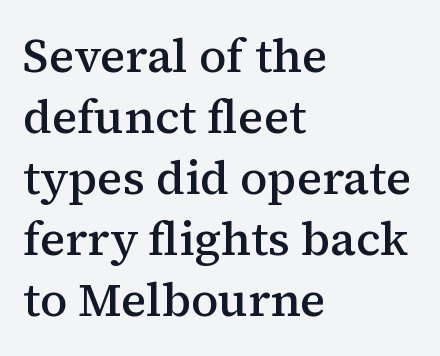
{"serif": "yes", "italic": "no", "bold": "semi", "weight": "semibold", "width": "normal", "stroke_contrast": "medium", "x_height": "medium", "monospaced": "no", "underline": "no", "align": "left", "line_spacing": "normal", "line_spacing_ratio": 1.3, "letter_spacing": "normal", "letter_spacing_em": 0.0, "glyph_px": 47}
